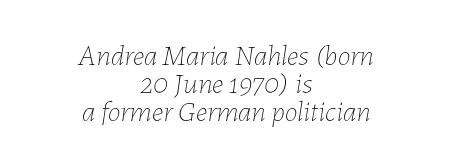
Q: Is the text bold? A: No.
Q: Is the text italic (slanted)? A: Yes, it leans right by about 7 degrees.
Q: Is the text underlined? A: No.
Q: How is the paragraph aligned? A: Centered.
Q: Is the spacing between letters normal or unusually wide? A: Normal.
Q: Is the spacing between lines tight, normal or loose? A: Tight.
Q: Width (condensed, normal, or wide)? A: Normal.
Q: Stroke contrast? A: Low.
Q: x-height? A: Medium.
Q: Monospaced? A: No.
